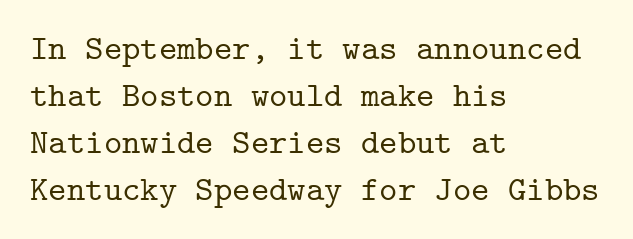
This sample uses plain, unmodified letter spacing. Layout note: lines flush left. Note the uniform advance width — an 'i' takes as much space as an 'm'. The rendering shows small feet on the letterforms — a serif design.
